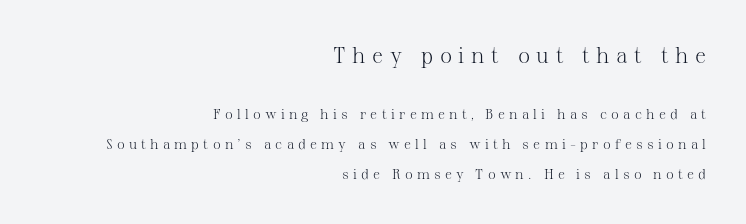
Q: Is the text bold? A: No.
Q: Is the text italic (slanted)? A: No, it is upright.
Q: Is the text underlined? A: No.
Q: How is the paragraph aligned? A: Right-aligned.
Q: Is the spacing between letters normal or unusually wide? A: Unusually wide.
Q: Is the spacing between lines tight, normal or loose? A: Loose.
Q: Which block of text is set in a larger size, the first (top) or the second (bottom)? A: The first (top) one.
